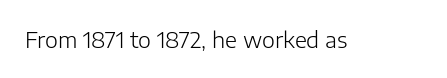
The image shows 22 px text type, upright; set normal letter spacing, not underlined.
